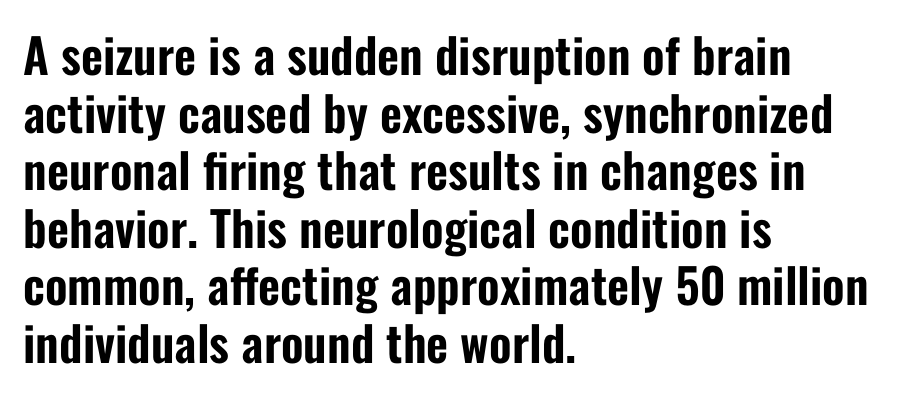
Q: Is the text italic (slanted)? A: No, it is upright.
Q: Is the typeface a serif or a sans-serif typeface? A: Sans-serif.
Q: Is the text underlined? A: No.
Q: How is the paragraph aligned? A: Left-aligned.
Q: Is the spacing between letters normal or unusually wide? A: Normal.
Q: Width (condensed, normal, or wide)? A: Condensed.
Q: Stroke contrast? A: Low.
Q: x-height? A: Medium.
Q: Monospaced? A: No.
